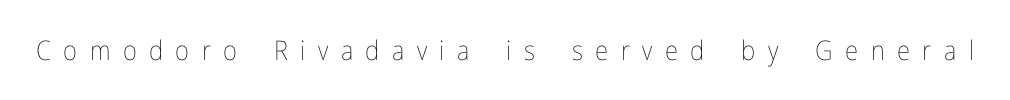
Q: Is the text bold? A: No.
Q: Is the text italic (slanted)? A: No, it is upright.
Q: Is the text underlined? A: No.
Q: Is the spacing between letters normal or unusually wide? A: Unusually wide.
